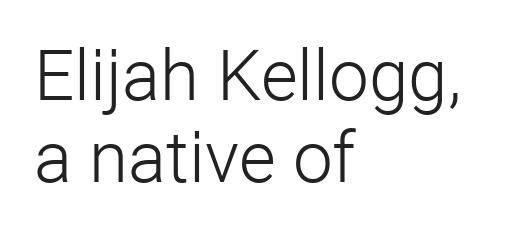
The image shows 71 px light sans-serif type, upright; set left-aligned, line spacing 1.16x, normal letter spacing, not underlined; low stroke contrast and a medium x-height.
